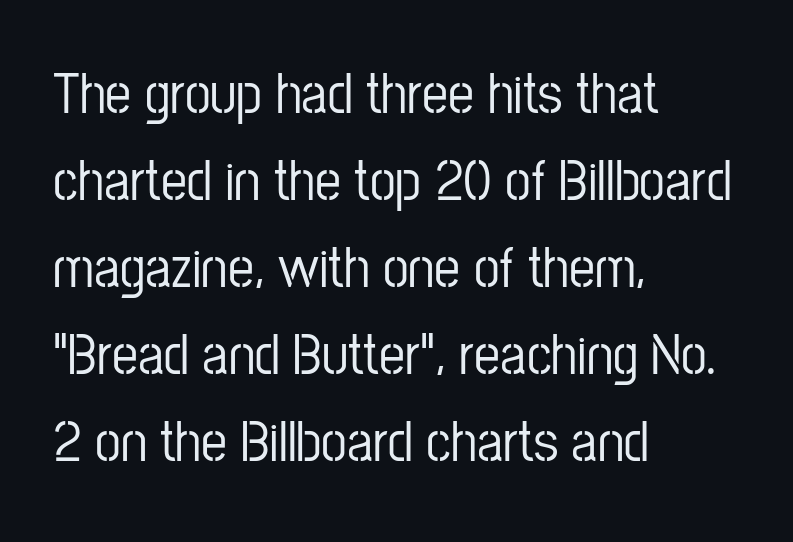
Q: Is the text italic (slanted)? A: No, it is upright.
Q: Is the typeface a serif or a sans-serif typeface? A: Sans-serif.
Q: Is the text underlined? A: No.
Q: How is the paragraph aligned? A: Left-aligned.
Q: Is the spacing between letters normal or unusually wide? A: Normal.
Q: Is the spacing between lines tight, normal or loose? A: Normal.
Q: Width (condensed, normal, or wide)? A: Condensed.
Q: Stroke contrast? A: Low.
Q: x-height? A: Medium.
Q: Monospaced? A: No.
